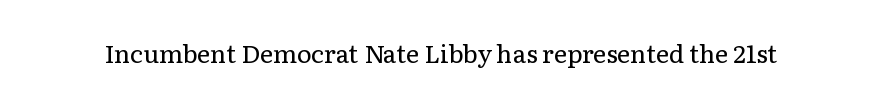
The image shows 25 px text type, upright; set normal letter spacing, not underlined.
